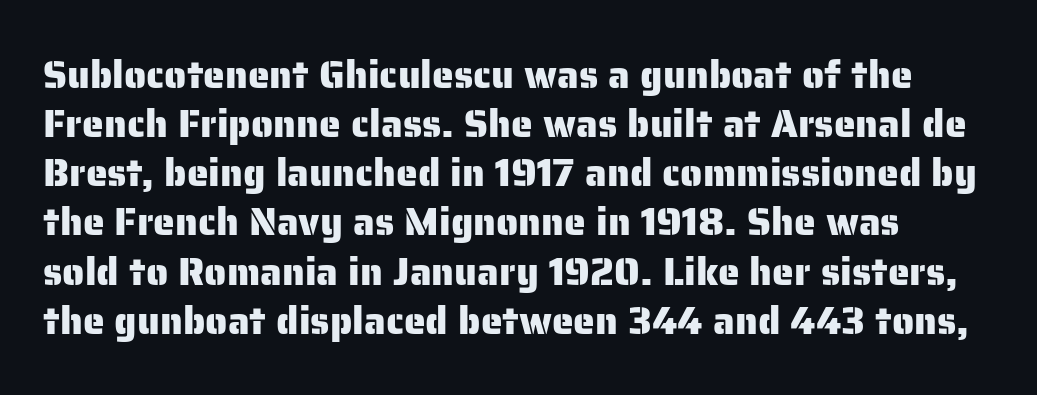
Glance below the letters and you will spot only blank space. The passage shown is typed in a proportional face where columns would drift. These lines were composed using upright roman letters. Does extra space separate the letters? No, they use regular spacing. This rendering employs a face without finishing strokes, i.e., a sans-serif.
